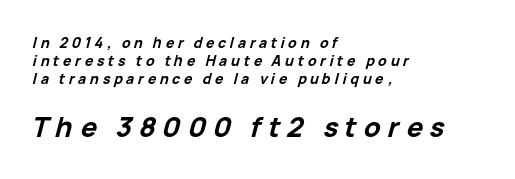
The image shows 27 px bold type, italic (leaning right); set left-aligned, normal line spacing (1.27x), unusually wide letter spacing (+0.26 em), not underlined; the second (bottom) block is 1.93x larger.
